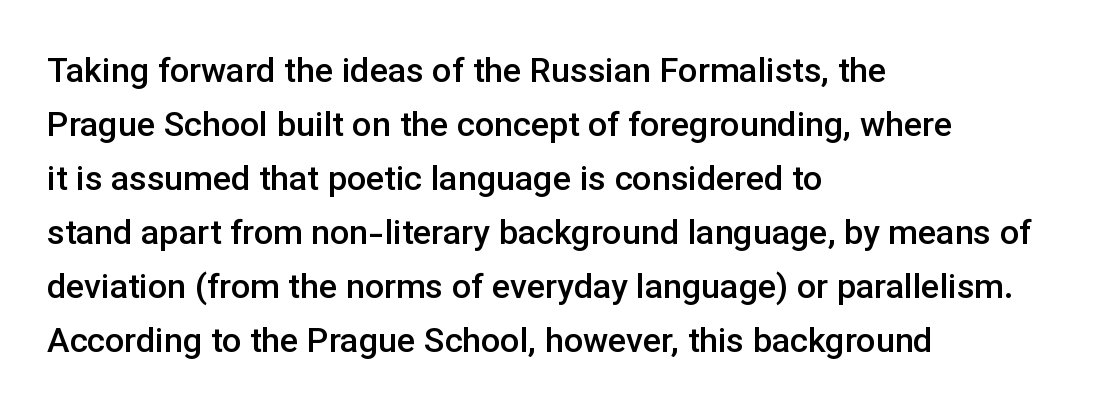
The image shows 34 px semibold sans-serif type, upright; set left-aligned, normal line spacing (1.59x), normal letter spacing, not underlined; low stroke contrast and a medium x-height.
